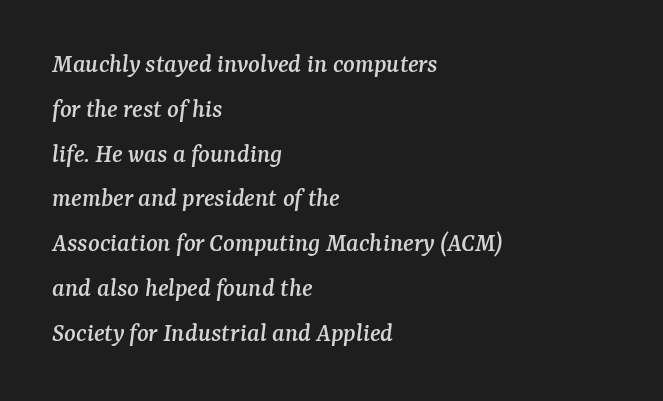
The image shows 27 px text type, italic (leaning right); set left-aligned, normal line spacing (1.66x), normal letter spacing, not underlined.
